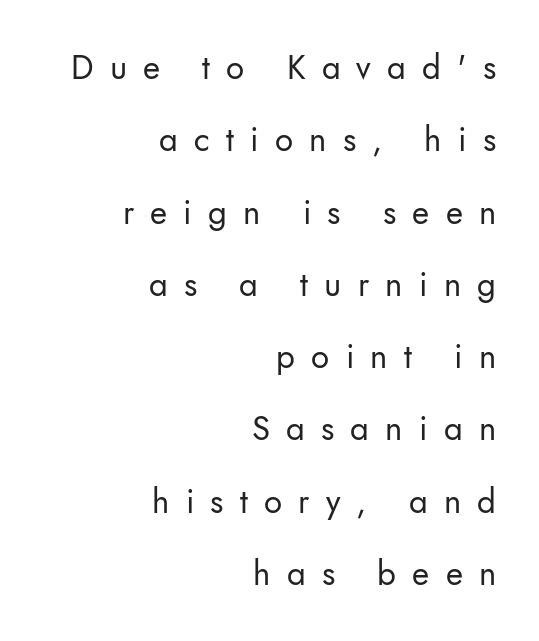
Q: Is the text bold? A: No.
Q: Is the text italic (slanted)? A: No, it is upright.
Q: Is the typeface a serif or a sans-serif typeface? A: Sans-serif.
Q: Is the text underlined? A: No.
Q: How is the paragraph aligned? A: Right-aligned.
Q: Is the spacing between letters normal or unusually wide? A: Unusually wide.
Q: Is the spacing between lines tight, normal or loose? A: Loose.
Q: Width (condensed, normal, or wide)? A: Normal.
Q: Stroke contrast? A: Low.
Q: x-height? A: Small.
Q: Monospaced? A: No.
